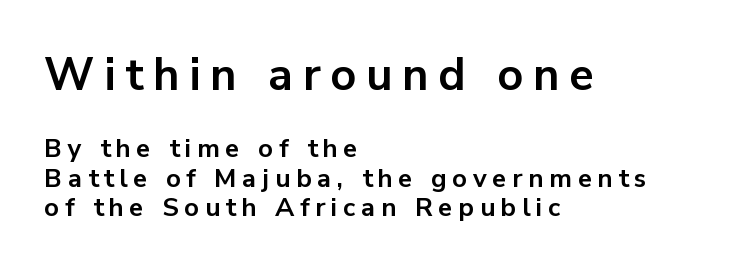
Does the weight exceed regular? Yes, all the way to bold. Unmarked baselines from the first word to the last. In terms of posture, this sample is upright. The initial chunk of copy outweighs the following chunk in type size. Alignment: flush left. This sample uses expanded letter spacing, leaving extra air between glyphs.
